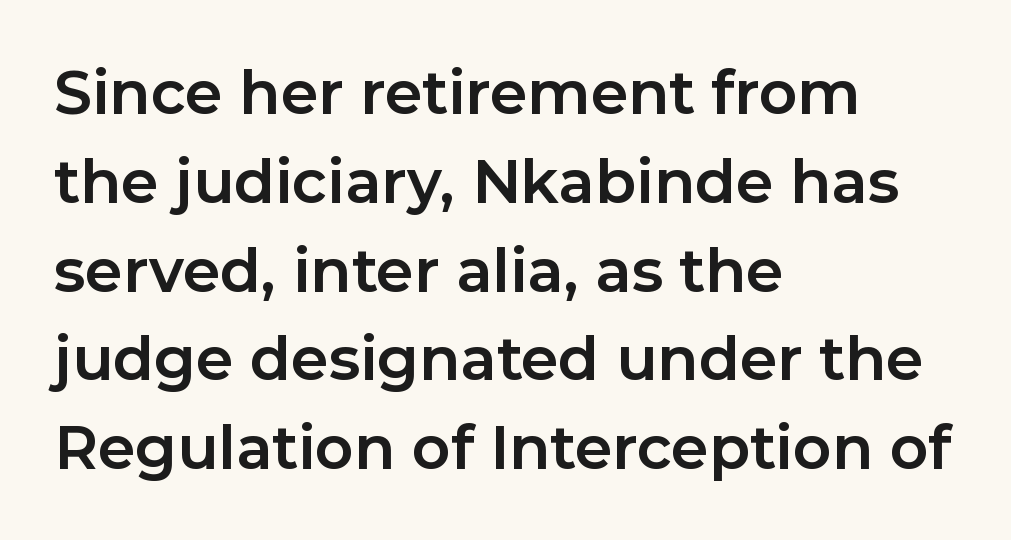
{"serif": "no", "italic": "no", "bold": "yes", "weight": "bold", "width": "normal", "stroke_contrast": "low", "x_height": "medium", "monospaced": "no", "underline": "no", "align": "left", "line_spacing": "normal", "line_spacing_ratio": 1.48, "letter_spacing": "normal", "letter_spacing_em": 0.0, "glyph_px": 60}
